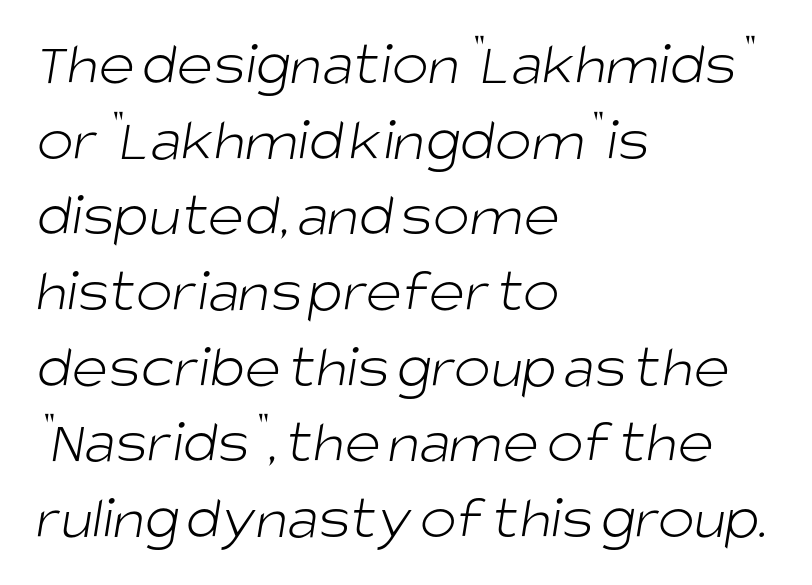
Q: Is the text bold? A: No.
Q: Is the typeface a serif or a sans-serif typeface? A: Sans-serif.
Q: Is the text underlined? A: No.
Q: How is the paragraph aligned? A: Left-aligned.
Q: Is the spacing between letters normal or unusually wide? A: Normal.
Q: Width (condensed, normal, or wide)? A: Normal.
Q: Stroke contrast? A: Low.
Q: x-height? A: Large.
Q: Monospaced? A: No.
